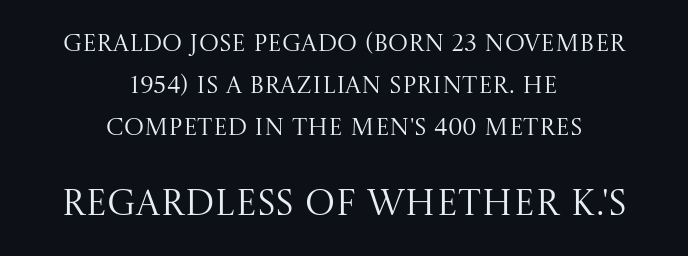
Note the varied advance widths — an 'i' is clearly narrower than an 'm'. Nobody drew a line under any word here. Ascenders rise straight up at ninety degrees. Honestly, the letter spacing is just normal — you wouldn't notice it. Reading down the block, each line starts at a different indent, mirrored at its end. A student would notice the bottom passage is typeset larger than what precedes it.
